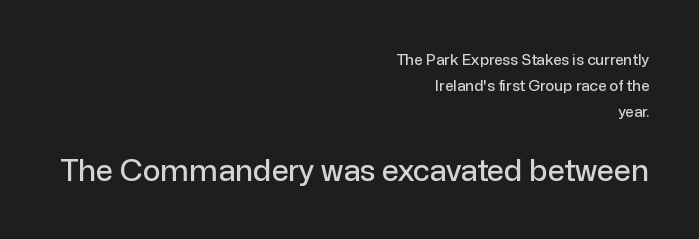
The image shows 30 px sans-serif type, upright; set right-aligned, line spacing 1.73x, normal letter spacing, not underlined; the second (bottom) block is 2.0x larger; low stroke contrast and a medium x-height.
